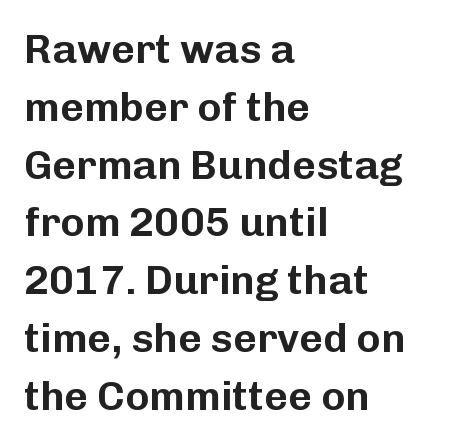
Q: Is the text italic (slanted)? A: No, it is upright.
Q: Is the typeface a serif or a sans-serif typeface? A: Sans-serif.
Q: Is the text underlined? A: No.
Q: How is the paragraph aligned? A: Left-aligned.
Q: Is the spacing between letters normal or unusually wide? A: Normal.
Q: Is the spacing between lines tight, normal or loose? A: Normal.
Q: Width (condensed, normal, or wide)? A: Normal.
Q: Stroke contrast? A: Low.
Q: x-height? A: Medium.
Q: Monospaced? A: No.
